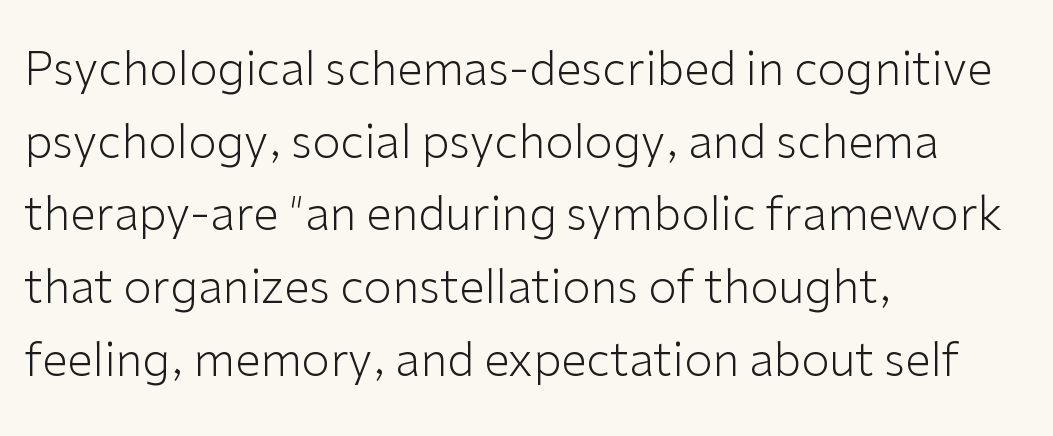
Regular leading. Left-aligned paragraph, ragged on the right. Between one letter and the next there's only the usual sliver of space. This is roman type, the default non-slanted kind.
